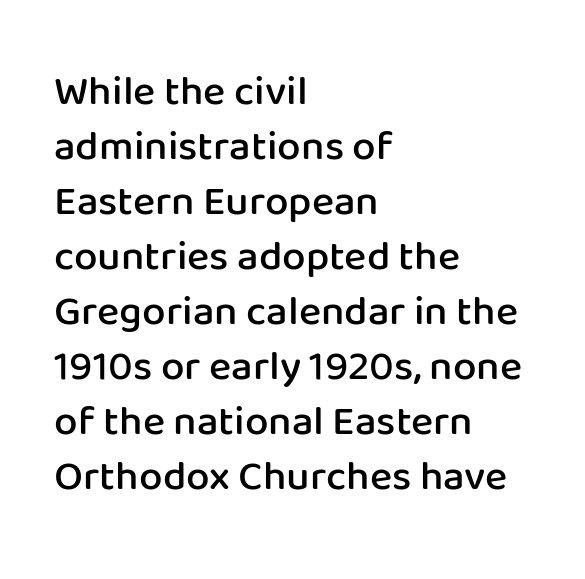
Style check: upright. Here the designer chose a conventional face with non-uniform glyph widths. Glyph-to-glyph distance matches everyday printed text. The passage is arranged the way most books set body copy — flush left.
